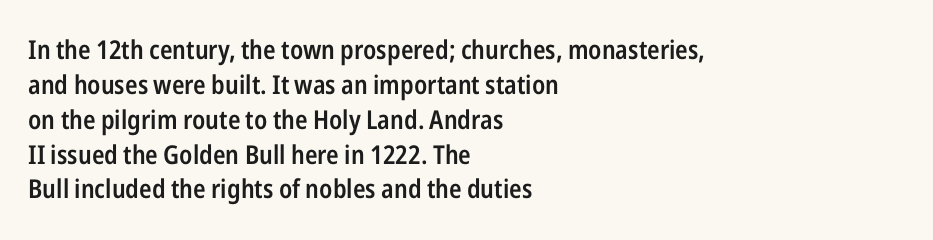
The image shows 26 px text type, upright; set left-aligned, normal line spacing (1.34x), normal letter spacing, not underlined.
